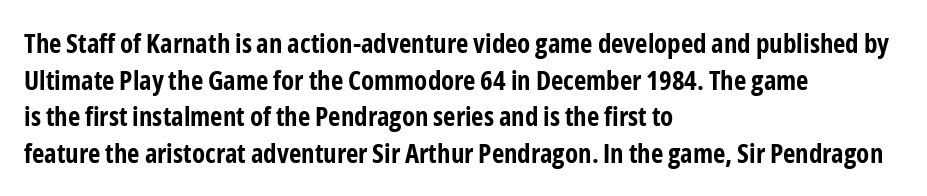
Casual observation: everything's shoved over to the left. Look at the tracking — it's just the regular setting, nothing added. The rendering uses a moderate line-height, typical for paragraphs. Decoration check: the copy has no underline. The face used here has the dense, thick strokes of a bold. The typography opts for an upright posture over an oblique one.
